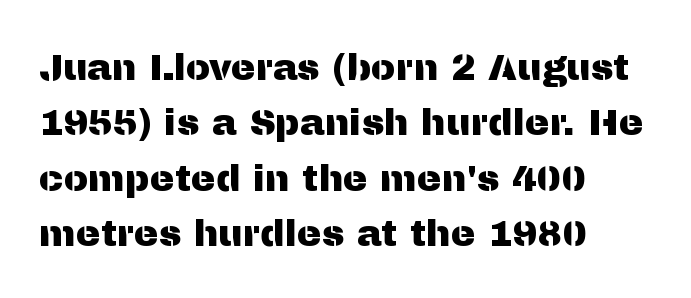
{"serif": "no", "italic": "no", "width": "normal", "stroke_contrast": "medium", "x_height": "medium", "monospaced": "no", "underline": "no", "align": "left", "line_spacing": "normal", "line_spacing_ratio": 1.5, "letter_spacing": "normal", "letter_spacing_em": 0.0, "glyph_px": 37}
